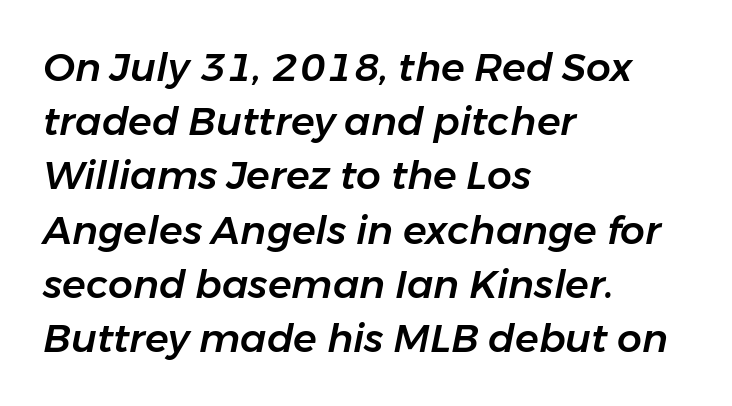
Q: Is the text italic (slanted)? A: Yes, it leans right by about 11 degrees.
Q: Is the text underlined? A: No.
Q: How is the paragraph aligned? A: Left-aligned.
Q: Is the spacing between letters normal or unusually wide? A: Normal.
Q: Is the spacing between lines tight, normal or loose? A: Normal.
Q: Width (condensed, normal, or wide)? A: Normal.
Q: Stroke contrast? A: Low.
Q: x-height? A: Medium.
Q: Monospaced? A: No.
